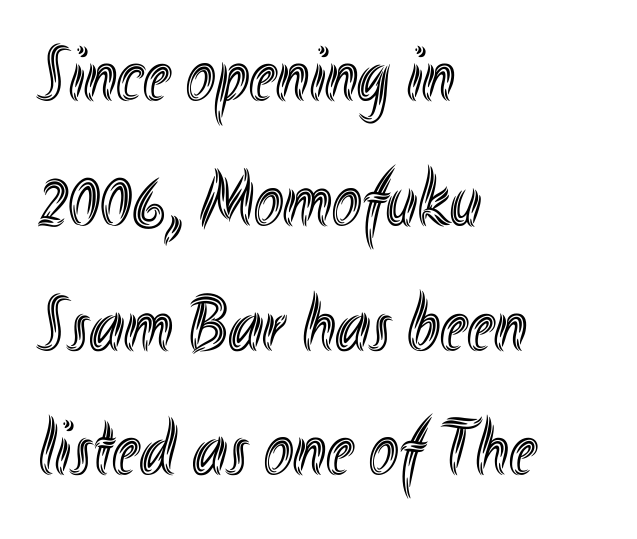
Q: Is the text italic (slanted)? A: Yes.
Q: Is the text underlined? A: No.
Q: How is the paragraph aligned? A: Left-aligned.
Q: Is the spacing between letters normal or unusually wide? A: Normal.
Q: Is the spacing between lines tight, normal or loose? A: Normal.
Q: Width (condensed, normal, or wide)? A: Condensed.
Q: x-height? A: Small.
Q: Monospaced? A: No.
